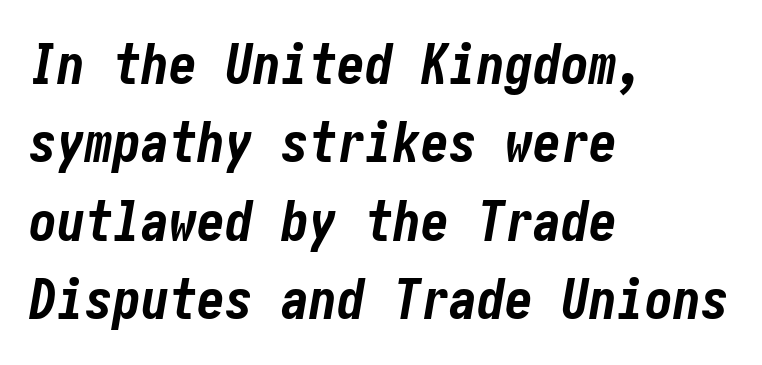
The image shows 56 px bold, condensed type, italic (leaning right); set left-aligned, normal line spacing (1.4x), normal letter spacing, not underlined; low stroke contrast and a medium x-height.
